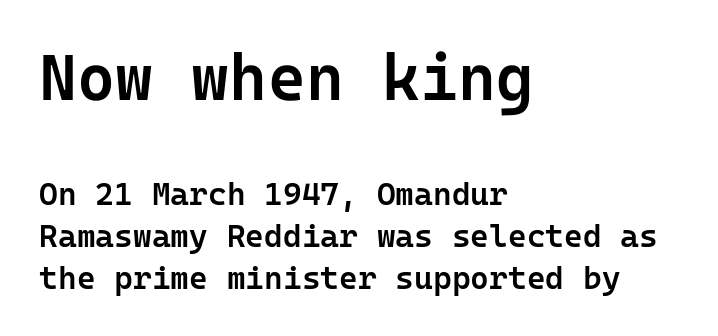
{"serif": "no", "italic": "no", "bold": "semi", "weight": "semibold", "width": "normal", "stroke_contrast": "low", "x_height": "medium", "underline": "no", "align": "left", "line_spacing": "normal", "line_spacing_ratio": 1.3, "letter_spacing": "normal", "letter_spacing_em": 0.0, "larger_block": "first", "size_ratio": 2.03, "glyph_px": 65}
